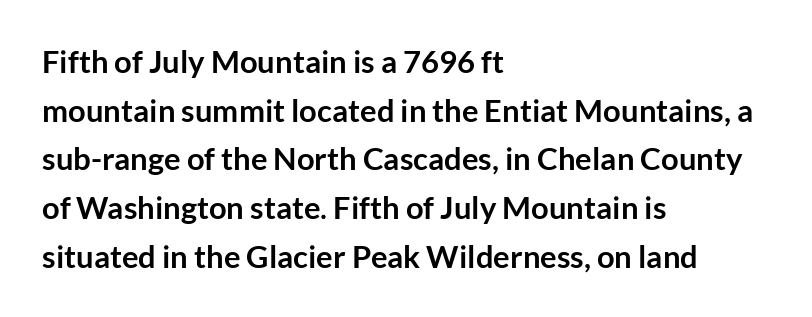
{"serif": "no", "italic": "no", "bold": "yes", "weight": "semibold", "width": "normal", "stroke_contrast": "low", "x_height": "medium", "monospaced": "no", "underline": "no", "align": "left", "line_spacing": "normal", "line_spacing_ratio": 1.57, "letter_spacing": "normal", "letter_spacing_em": 0.0, "glyph_px": 31}
